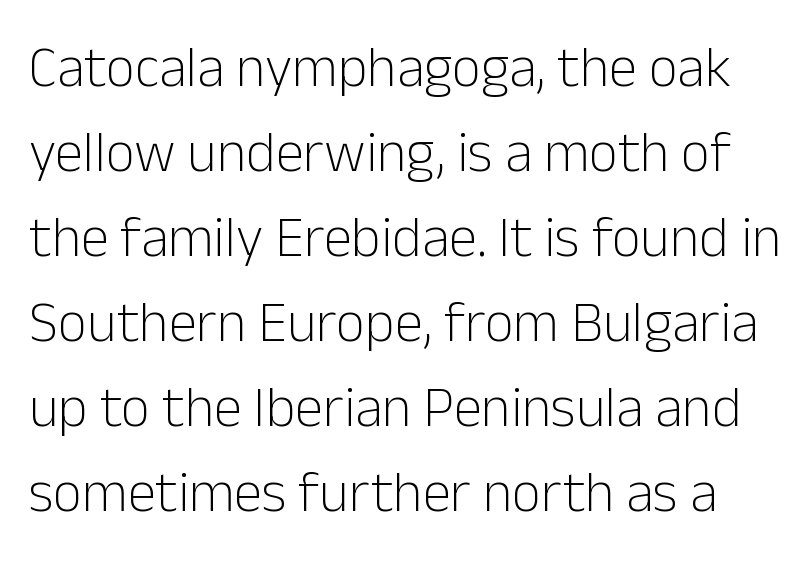
Q: Is the text bold? A: No.
Q: Is the text italic (slanted)? A: No, it is upright.
Q: Is the typeface a serif or a sans-serif typeface? A: Sans-serif.
Q: Is the text underlined? A: No.
Q: Is the spacing between letters normal or unusually wide? A: Normal.
Q: Is the spacing between lines tight, normal or loose? A: Normal.
Q: Width (condensed, normal, or wide)? A: Normal.
Q: Stroke contrast? A: Low.
Q: x-height? A: Medium.
Q: Monospaced? A: No.
